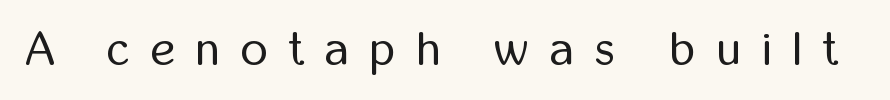
{"serif": "no", "italic": "no", "bold": "no", "weight": "regular", "width": "condensed", "stroke_contrast": "low", "x_height": "medium", "monospaced": "no", "underline": "no", "letter_spacing": "wide", "letter_spacing_em": 0.45, "glyph_px": 47}
